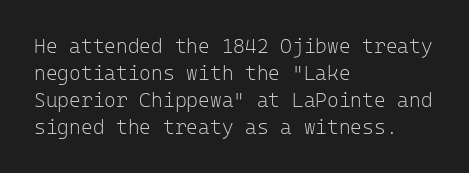
The image shows 20 px text type, upright; set left-aligned, normal line spacing (1.35x), normal letter spacing, not underlined.
